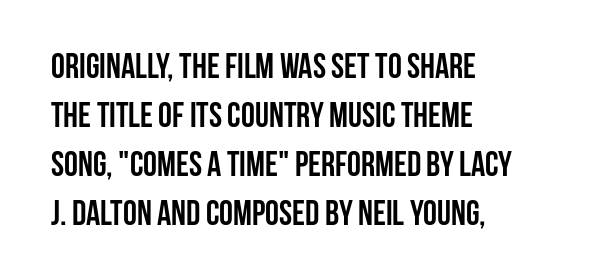
Q: Is the text bold? A: Yes.
Q: Is the text italic (slanted)? A: No, it is upright.
Q: Is the typeface a serif or a sans-serif typeface? A: Sans-serif.
Q: Is the text underlined? A: No.
Q: How is the paragraph aligned? A: Left-aligned.
Q: Is the spacing between letters normal or unusually wide? A: Normal.
Q: Is the spacing between lines tight, normal or loose? A: Normal.
Q: Width (condensed, normal, or wide)? A: Condensed.
Q: Stroke contrast? A: Low.
Q: x-height? A: Large.
Q: Monospaced? A: No.
